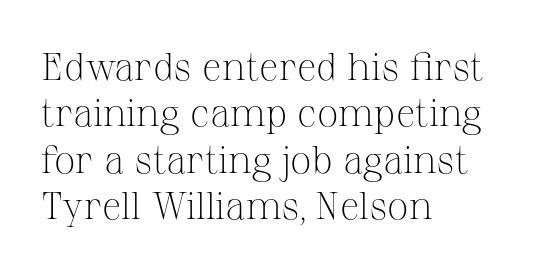
Every row of glyphs begins at an identical x-position on the left. Each letter keeps its own natural width here, so spacing adapts to shape. Classification — serif. Is this a heavy cut? Hardly; it is regular or lighter.
